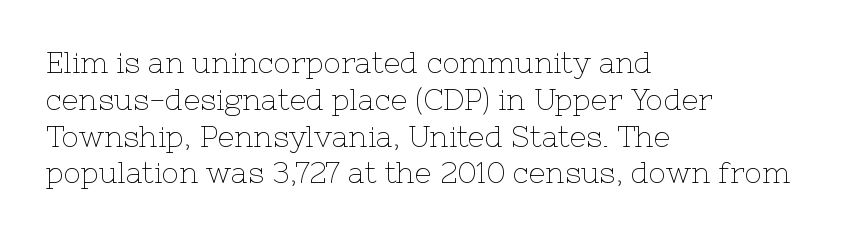
{"serif": "yes", "italic": "no", "bold": "no", "weight": "thin", "width": "normal", "stroke_contrast": "low", "x_height": "medium", "monospaced": "no", "underline": "no", "align": "left", "line_spacing": "normal", "line_spacing_ratio": 1.27, "letter_spacing": "normal", "letter_spacing_em": 0.0, "glyph_px": 29}
